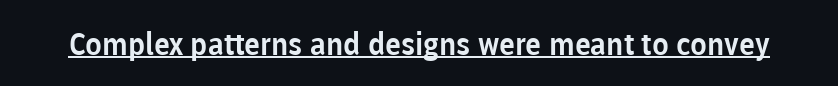
{"serif": "no", "italic": "no", "width": "normal", "stroke_contrast": "low", "x_height": "medium", "monospaced": "no", "underline": "yes", "letter_spacing": "normal", "letter_spacing_em": 0.0, "glyph_px": 31}
